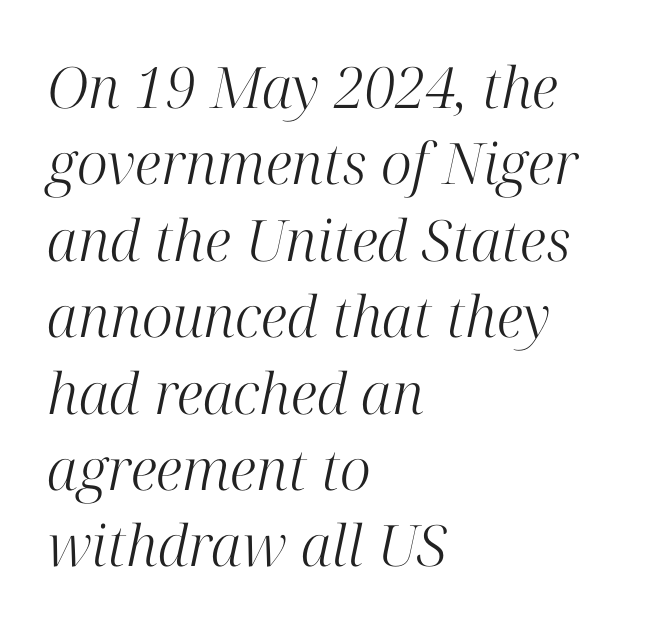
{"serif": "yes", "italic": "yes", "lean": "right", "slant_degrees": 12, "bold": "no", "weight": "light", "width": "normal", "stroke_contrast": "high", "x_height": "medium", "monospaced": "no", "underline": "no", "align": "left", "line_spacing": "normal", "line_spacing_ratio": 1.34, "letter_spacing": "normal", "letter_spacing_em": 0.0, "glyph_px": 57}
